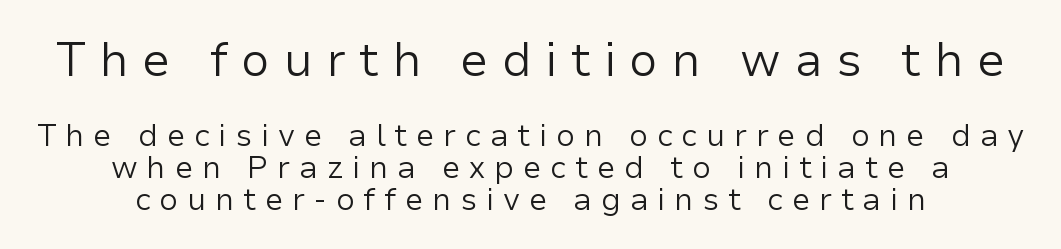
{"serif": "no", "italic": "no", "bold": "no", "weight": "regular", "width": "normal", "stroke_contrast": "low", "x_height": "medium", "monospaced": "no", "underline": "no", "align": "center", "line_spacing": "tight", "line_spacing_ratio": 1.03, "letter_spacing": "wide", "letter_spacing_em": 0.28, "larger_block": "first", "size_ratio": 1.52, "glyph_px": 47}
